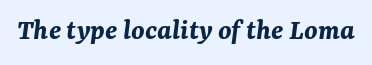
Words appear dense and cohesive because spacing is normal. Thick stems and heavy bowls — unmistakably bold. A bare baseline throughout the passage. The rendering applies a slant to the glyphs.
